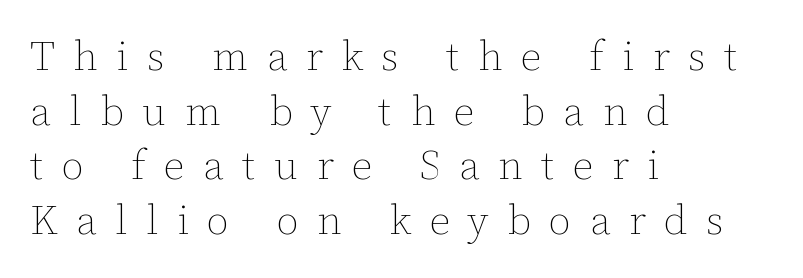
The image shows 41 px thin type, upright; set left-aligned, normal line spacing (1.33x), unusually wide letter spacing (+0.45 em), not underlined; low stroke contrast and a medium x-height.
